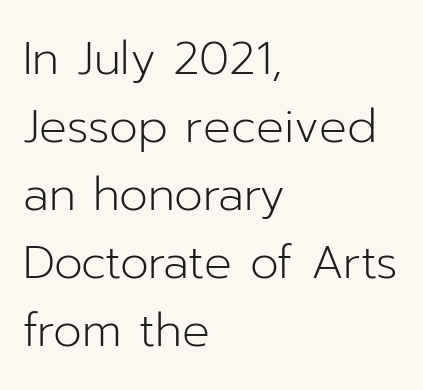
The image shows 46 px light sans-serif type, upright; set left-aligned, normal line spacing (1.48x), normal letter spacing, not underlined; low stroke contrast and a medium x-height.
